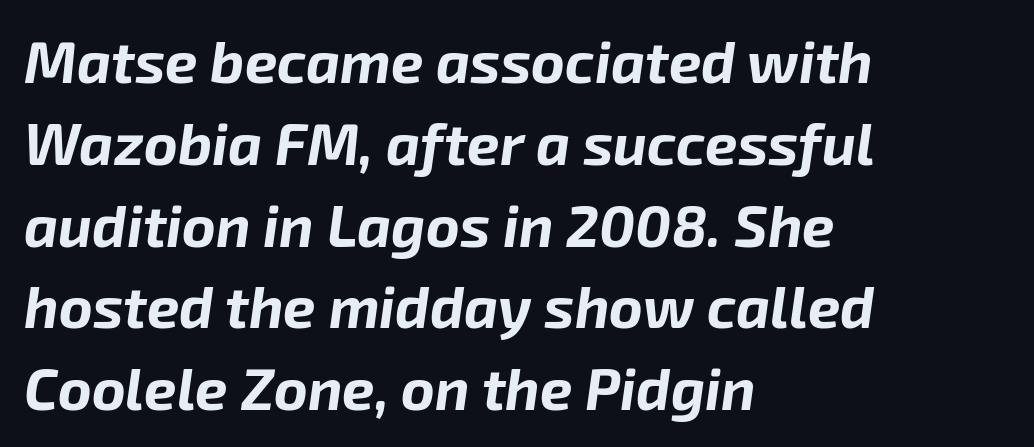
The image shows 58 px bold type, italic (leaning right); set left-aligned, normal line spacing (1.41x), normal letter spacing, not underlined; low stroke contrast and a medium x-height.
